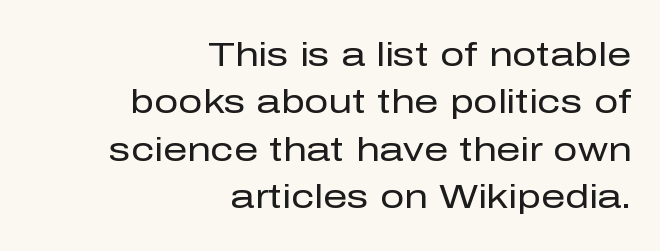
The words here are not underlined. Observe the ordinary spacing: letters are neighbours, not strangers. The letters advance in unequal steps, a hallmark of proportional type. Vertical spacing — default.
